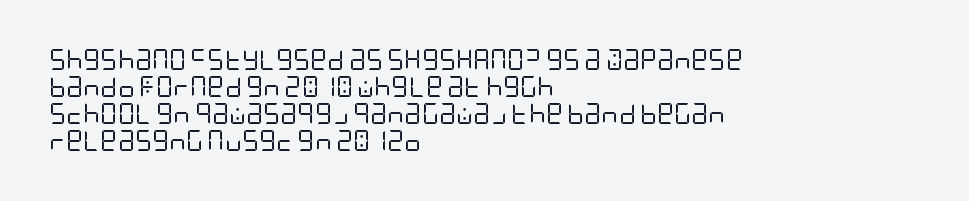
The image shows 21 px text type, upright; set left-aligned, normal line spacing (1.29x), normal letter spacing, not underlined.
